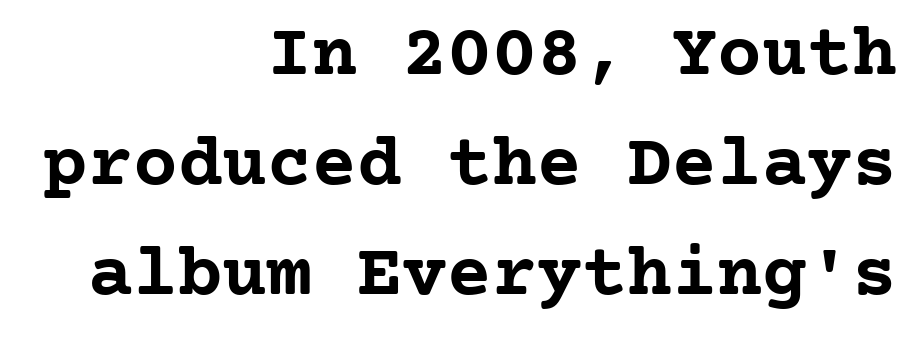
The image shows 75 px semibold serif type, upright, monospaced; set right-aligned, normal line spacing (1.47x), normal letter spacing, not underlined; low stroke contrast and a medium x-height.
